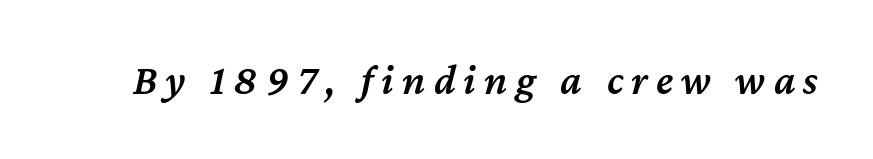
{"italic": "yes", "lean": "right", "slant_degrees": 12, "bold": "semi", "weight": "semibold", "width": "normal", "stroke_contrast": "medium", "x_height": "medium", "monospaced": "no", "underline": "no", "glyph_px": 43}
